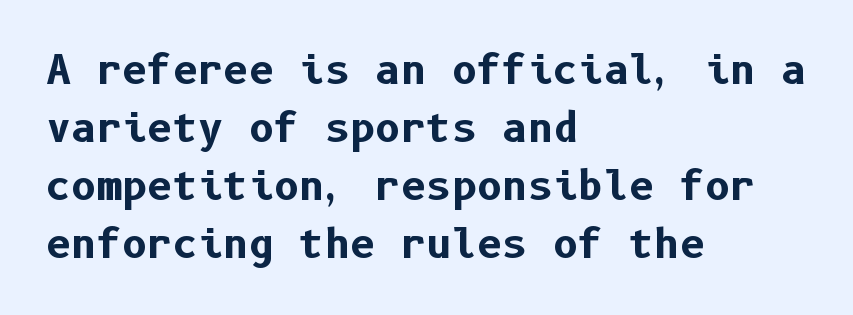
The image shows 39 px bold sans-serif type, upright; set left-aligned, normal line spacing (1.49x), normal letter spacing, not underlined; low stroke contrast and a medium x-height.
